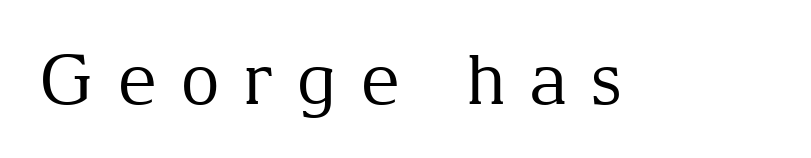
Q: Is the text bold? A: No.
Q: Is the text italic (slanted)? A: No, it is upright.
Q: Is the typeface a serif or a sans-serif typeface? A: Serif.
Q: Is the text underlined? A: No.
Q: Is the spacing between letters normal or unusually wide? A: Unusually wide.
Q: Width (condensed, normal, or wide)? A: Normal.
Q: Stroke contrast? A: Medium.
Q: x-height? A: Medium.
Q: Monospaced? A: No.
